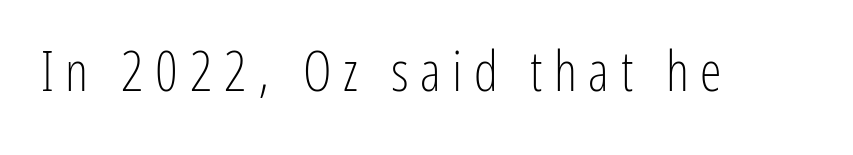
These lines are composed in type without serifs. No extra ink here — the face is not bold. The rendering uses natural spacing where letterforms have individual widths. Bare-footed words on every line. A typesetter would call this heavily tracked-out type.
